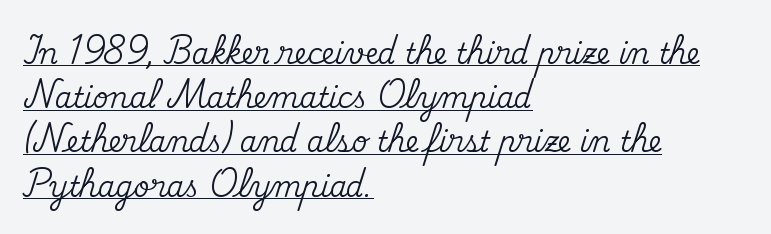
A continuous stroke trails under the words, as in a hyperlink. The vertical gap from one line to the next is medium. The passage shown is typeset with a serif family. This rendering leaves character spacing at its baseline value. The setting favours the left margin, as ordinary paragraphs usually do.
